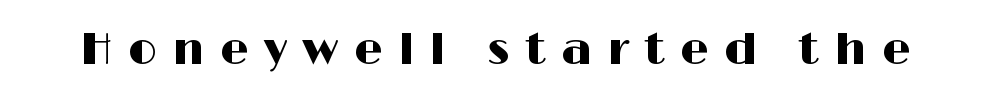
{"serif": "no", "italic": "no", "width": "wide", "stroke_contrast": "high", "x_height": "medium", "monospaced": "no", "underline": "no", "letter_spacing": "wide", "letter_spacing_em": 0.34, "glyph_px": 45}
